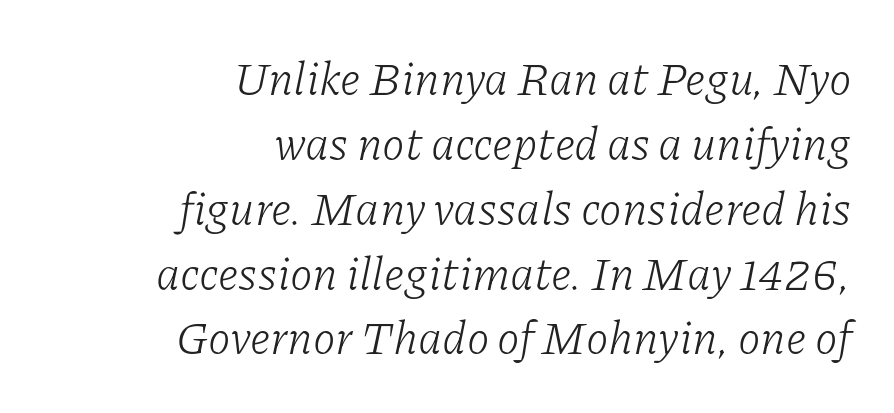
Summary of weight: not heavy and not bold. Unmarked baselines from the first word to the last. The axis of the letterforms is tilted away from vertical. No extra tracking has been applied to these lines. The typeface chosen for these lines features serifs.
